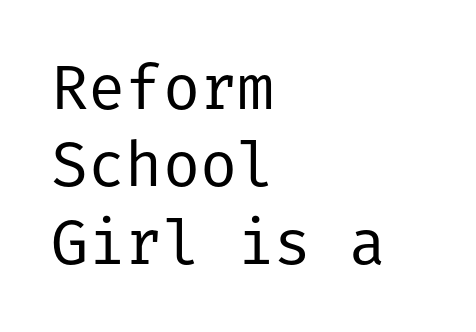
Q: Is the text bold? A: No.
Q: Is the text italic (slanted)? A: No, it is upright.
Q: Is the typeface a serif or a sans-serif typeface? A: Sans-serif.
Q: Is the text underlined? A: No.
Q: How is the paragraph aligned? A: Left-aligned.
Q: Is the spacing between letters normal or unusually wide? A: Normal.
Q: Is the spacing between lines tight, normal or loose? A: Normal.
Q: Width (condensed, normal, or wide)? A: Normal.
Q: Stroke contrast? A: Low.
Q: x-height? A: Medium.
